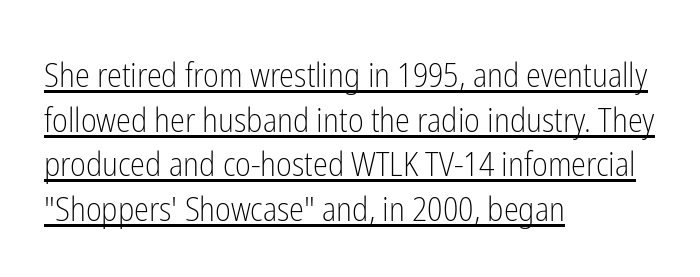
These lines are set flush left with a ragged right edge. The rendering keeps characters at their native spacing. Underline: present. Heaviness? Minimal to ordinary, like unemphasized prose. Italic: no, the glyphs are upright roman.
